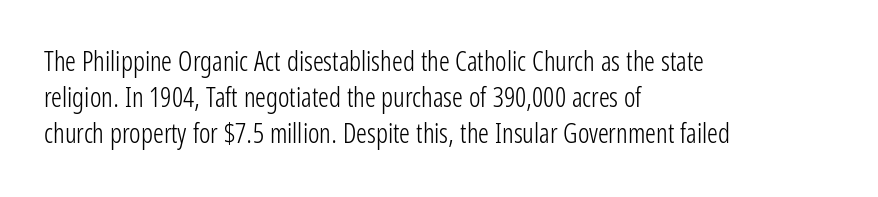
{"italic": "no", "bold": "no", "underline": "no", "align": "left", "line_spacing": "normal", "line_spacing_ratio": 1.33, "letter_spacing": "normal", "letter_spacing_em": 0.0, "glyph_px": 27}
